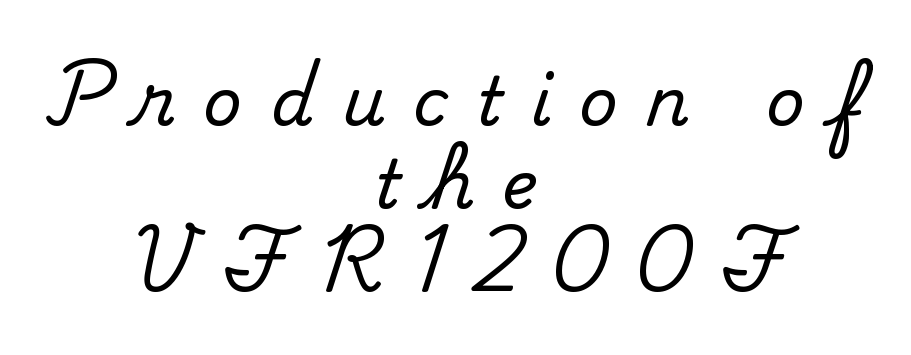
The gaps between neighbouring characters are conspicuously large. The whitespace from short lines is split evenly between both sides. To sum up the face: it has serifs. Lines of text with bare space underneath.
